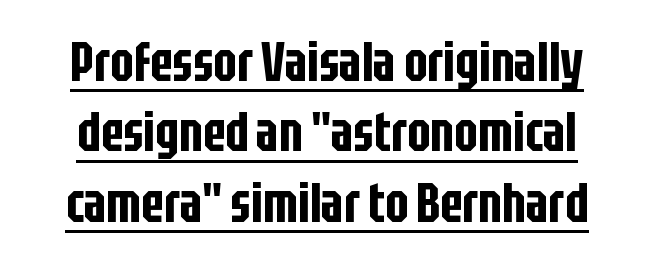
Q: Is the text italic (slanted)? A: No, it is upright.
Q: Is the typeface a serif or a sans-serif typeface? A: Sans-serif.
Q: Is the text underlined? A: Yes.
Q: Is the spacing between letters normal or unusually wide? A: Normal.
Q: Is the spacing between lines tight, normal or loose? A: Normal.
Q: Width (condensed, normal, or wide)? A: Condensed.
Q: Stroke contrast? A: Low.
Q: x-height? A: Large.
Q: Monospaced? A: No.
